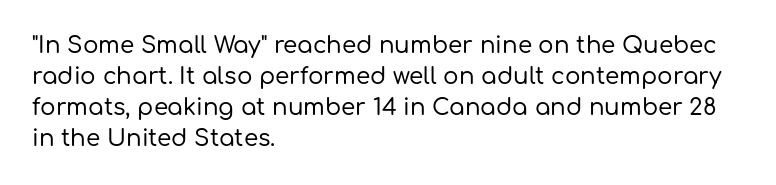
{"italic": "no", "underline": "no", "align": "left", "line_spacing": "normal", "line_spacing_ratio": 1.35, "letter_spacing": "normal", "letter_spacing_em": 0.0, "glyph_px": 23}
